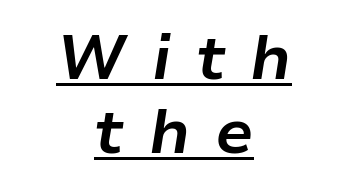
Substantial extra tracking has been applied to these lines. You could not count columns in this text — the font is proportionally spaced. A continuous stroke trails under the words, as in a hyperlink. This sample uses an oblique cut, with every glyph tilted off the vertical.
